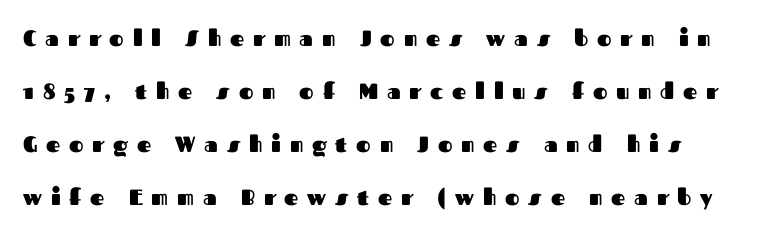
Q: Is the text bold? A: Yes.
Q: Is the text italic (slanted)? A: No, it is upright.
Q: Is the text underlined? A: No.
Q: Is the spacing between letters normal or unusually wide? A: Unusually wide.
Q: Is the spacing between lines tight, normal or loose? A: Loose.
